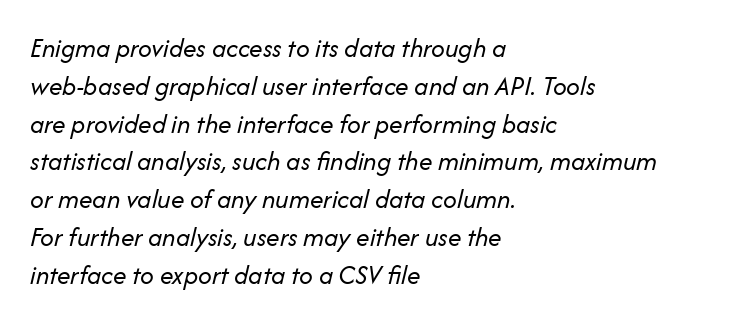
A typesetter would mark this as italic. Letter spacing: default. Casual observation: everything's shoved over to the left. The specimen omits any rule beneath the text block's lines.
